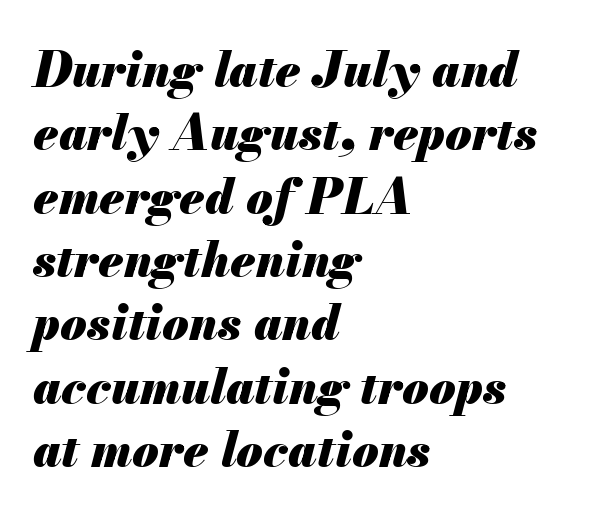
I'd describe the lettering as bold — thick and assertive. What's the leading like? Ordinary, nothing unusual. Line beginnings align vertically; line endings do not. The passage shown is typed in a proportional face where columns would drift.
